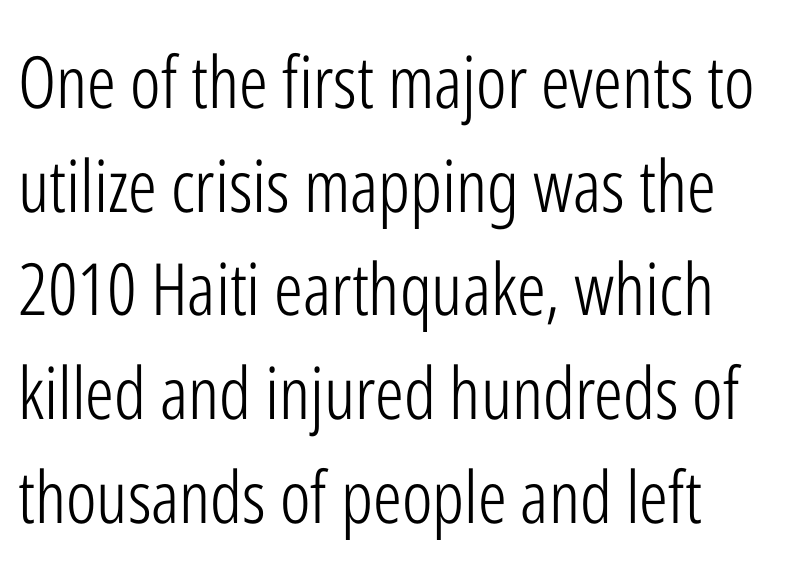
Q: Is the text bold? A: No.
Q: Is the text italic (slanted)? A: No, it is upright.
Q: Is the typeface a serif or a sans-serif typeface? A: Sans-serif.
Q: Is the text underlined? A: No.
Q: Is the spacing between letters normal or unusually wide? A: Normal.
Q: Is the spacing between lines tight, normal or loose? A: Normal.
Q: Width (condensed, normal, or wide)? A: Condensed.
Q: Stroke contrast? A: Low.
Q: x-height? A: Medium.
Q: Monospaced? A: No.
